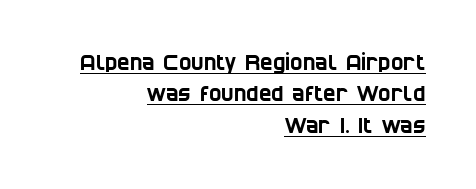
The image shows 21 px text type; set right-aligned, normal line spacing (1.49x), normal letter spacing, underlined.
